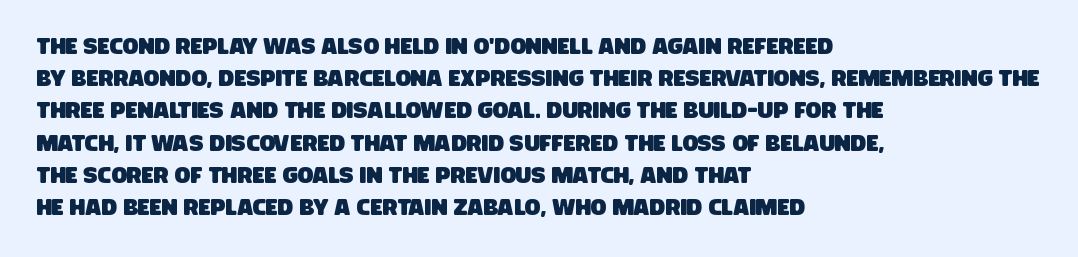
The image shows 23 px text type; set left-aligned, normal line spacing (1.4x), normal letter spacing, not underlined.
